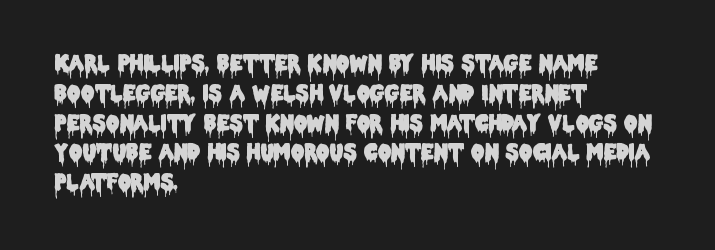
Which margin do the lines hug? The left one — the right edge is uneven. The letters stand upright; this is a roman face. Any mark beneath the type? The region is blank. The space between consecutive lines is moderate. No extra tracking has been applied to these lines.
